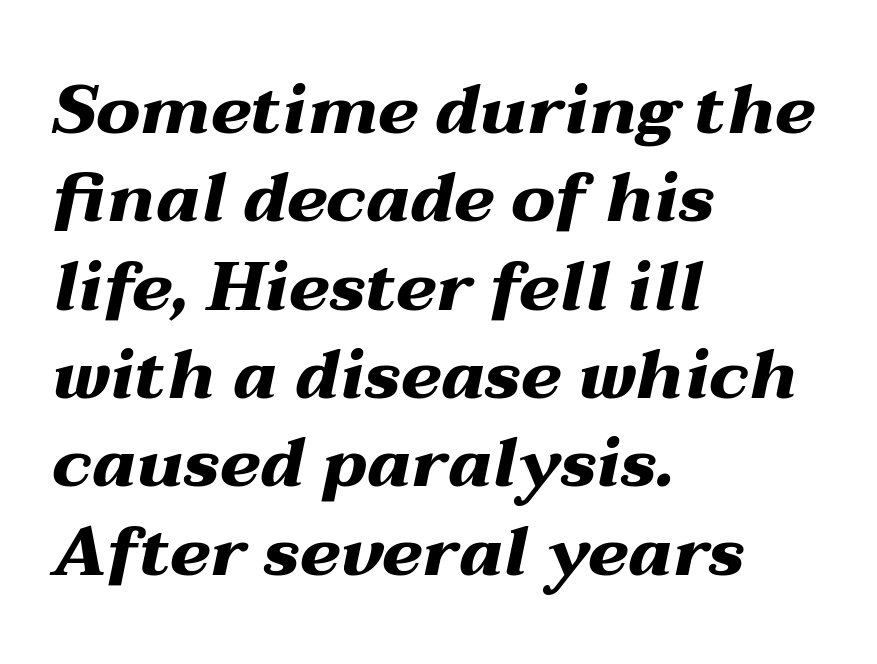
This sample uses an oblique cut, with every glyph tilted off the vertical. Check under the words: just untouched page. Short note: letters normally spaced. Is this a fixed-width face? No — the glyphs have proportional, varying widths. Reading down the column, the eye jumps a familiar distance to each next line. Reading down the block, your eye returns to a fixed left position each line.
